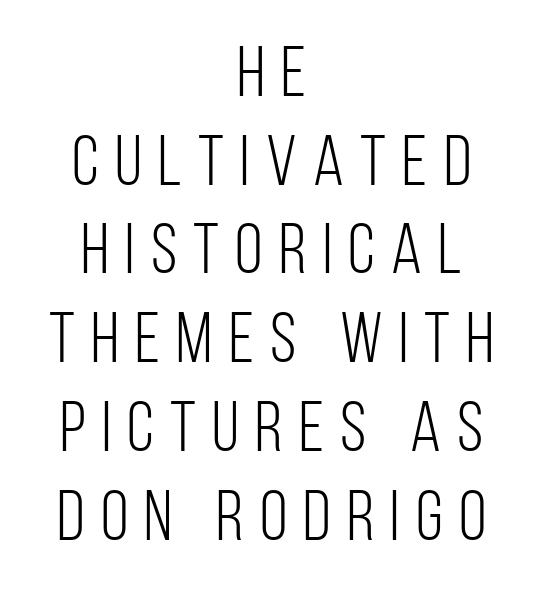
The image shows 71 px light, condensed sans-serif type, upright; set centered, normal line spacing (1.25x), unusually wide letter spacing (+0.23 em), not underlined; low stroke contrast and a large x-height.
